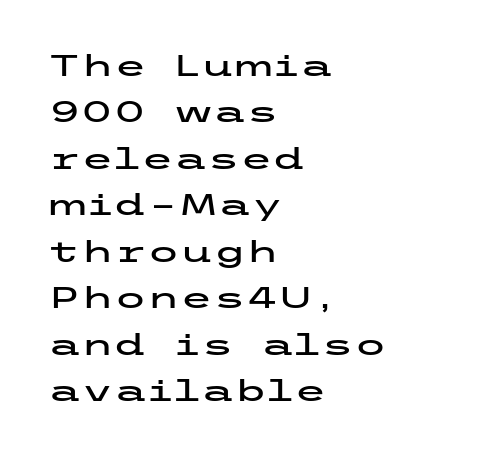
Q: Is the text italic (slanted)? A: No, it is upright.
Q: Is the typeface a serif or a sans-serif typeface? A: Sans-serif.
Q: Is the text underlined? A: No.
Q: How is the paragraph aligned? A: Left-aligned.
Q: Is the spacing between letters normal or unusually wide? A: Normal.
Q: Is the spacing between lines tight, normal or loose? A: Normal.
Q: Width (condensed, normal, or wide)? A: Wide.
Q: Stroke contrast? A: Low.
Q: x-height? A: Medium.
